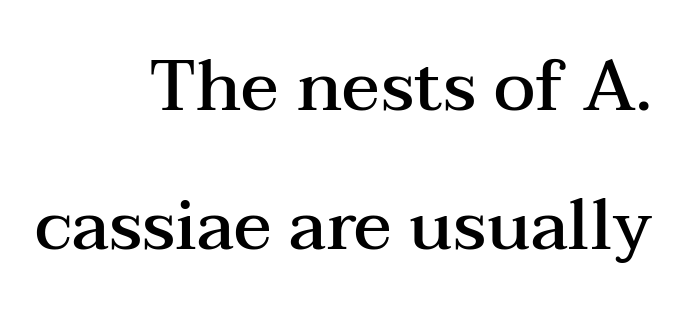
Q: Is the text bold? A: Semi-bold.
Q: Is the text italic (slanted)? A: No, it is upright.
Q: Is the typeface a serif or a sans-serif typeface? A: Serif.
Q: Is the text underlined? A: No.
Q: How is the paragraph aligned? A: Right-aligned.
Q: Is the spacing between letters normal or unusually wide? A: Normal.
Q: Is the spacing between lines tight, normal or loose? A: Loose.
Q: Width (condensed, normal, or wide)? A: Wide.
Q: Stroke contrast? A: Medium.
Q: x-height? A: Medium.
Q: Monospaced? A: No.
